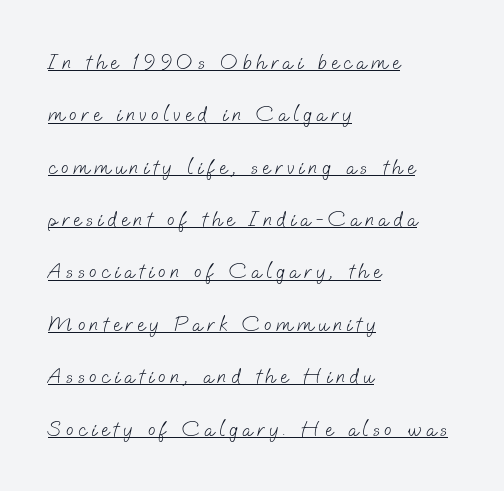
The image shows 22 px text type; set left-aligned, loose line spacing (2.38x), unusually wide letter spacing (+0.21 em), underlined.
